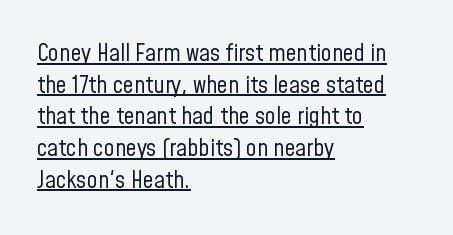
{"italic": "no", "bold": "no", "underline": "yes", "align": "left", "line_spacing": "normal", "line_spacing_ratio": 1.32, "letter_spacing": "normal", "letter_spacing_em": 0.0, "glyph_px": 24}
